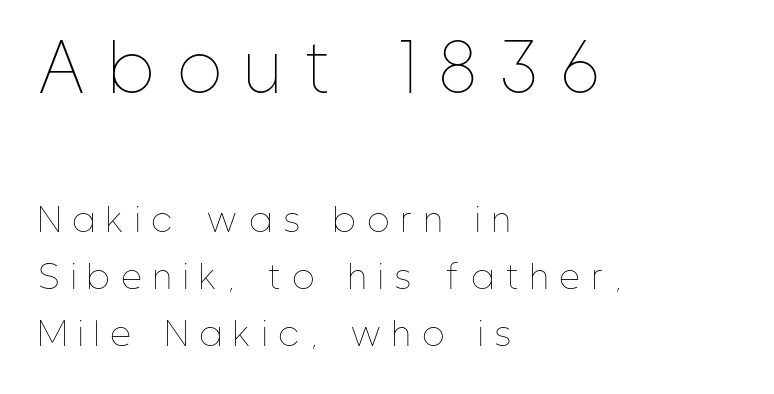
Line starts are locked; line ends wander. If you drew a line through each stem, it would be perfectly vertical. Between these two stacked blocks, the higher one wins on size. Words float on clear page, feet unadorned. Looks like regular typesetting: each glyph gets only the width it needs. Someone cranked the tracking dial way up on this one.
